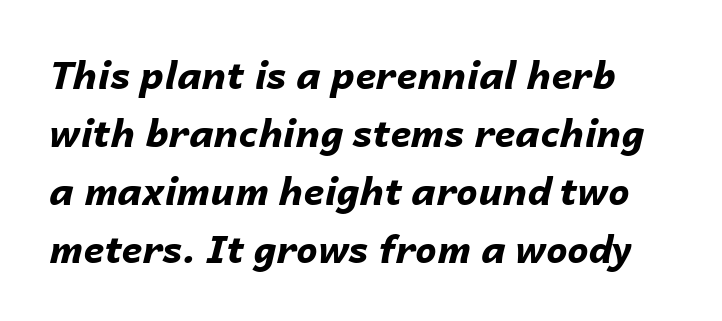
Reading down the column, the eye jumps a familiar distance to each next line. Italic: yes, the glyphs are oblique. Is this a fixed-width face? No — the glyphs have proportional, varying widths. The letterforms sit shoulder to shoulder at normal distance. Weight: bold. Plain, unruled lines of type.
